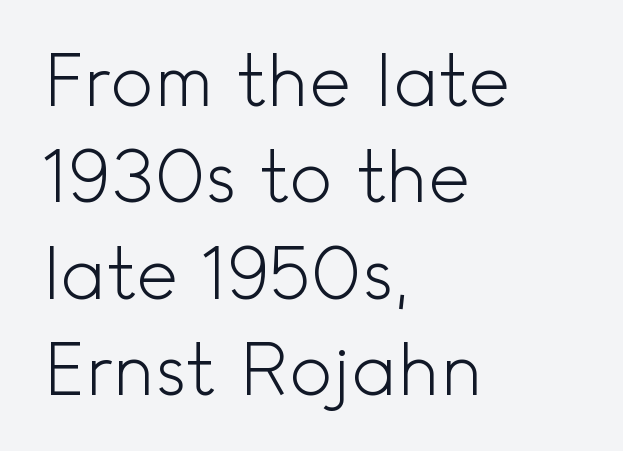
The image shows 72 px light sans-serif type, upright; set left-aligned, normal line spacing (1.34x), normal letter spacing, not underlined; a small x-height.
